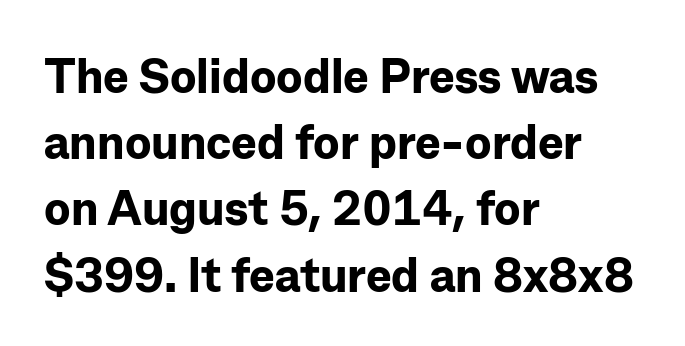
Q: Is the text bold? A: Yes.
Q: Is the text italic (slanted)? A: No, it is upright.
Q: Is the typeface a serif or a sans-serif typeface? A: Sans-serif.
Q: Is the text underlined? A: No.
Q: How is the paragraph aligned? A: Left-aligned.
Q: Is the spacing between letters normal or unusually wide? A: Normal.
Q: Is the spacing between lines tight, normal or loose? A: Normal.
Q: Width (condensed, normal, or wide)? A: Normal.
Q: Stroke contrast? A: Low.
Q: x-height? A: Medium.
Q: Monospaced? A: No.
